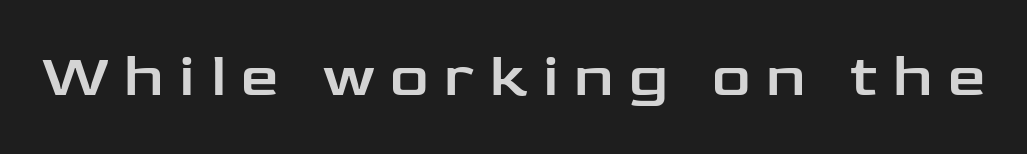
The image shows 60 px wide sans-serif type, upright; set unusually wide letter spacing (+0.26 em), not underlined; low stroke contrast and a medium x-height.
